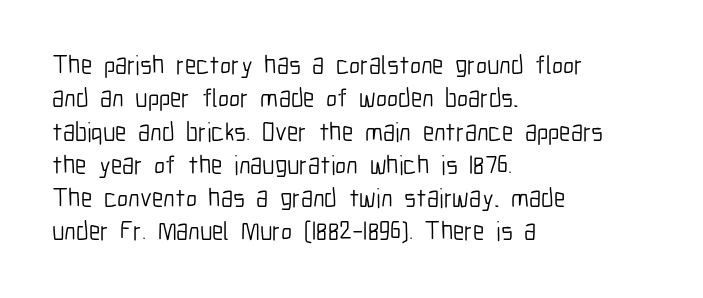
Q: Is the text bold? A: No.
Q: Is the text italic (slanted)? A: No, it is upright.
Q: Is the text underlined? A: No.
Q: How is the paragraph aligned? A: Left-aligned.
Q: Is the spacing between letters normal or unusually wide? A: Normal.
Q: Is the spacing between lines tight, normal or loose? A: Normal.
